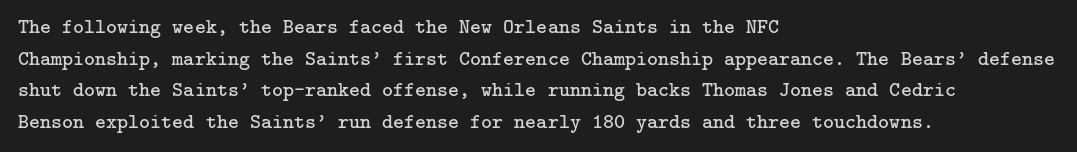
{"italic": "no", "bold": "no", "underline": "no", "align": "left", "line_spacing": "normal", "line_spacing_ratio": 1.51, "letter_spacing": "normal", "letter_spacing_em": 0.0, "glyph_px": 21}
